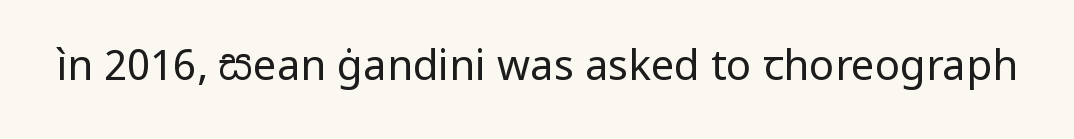
Q: Is the text bold? A: No.
Q: Is the text italic (slanted)? A: No, it is upright.
Q: Is the typeface a serif or a sans-serif typeface? A: Sans-serif.
Q: Is the text underlined? A: No.
Q: Is the spacing between letters normal or unusually wide? A: Normal.
Q: Width (condensed, normal, or wide)? A: Normal.
Q: Stroke contrast? A: Low.
Q: x-height? A: Medium.
Q: Monospaced? A: No.
